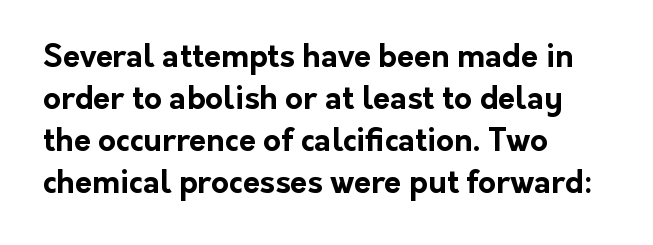
The image shows 31 px bold sans-serif type, upright; set left-aligned, normal line spacing (1.36x), normal letter spacing, not underlined; low stroke contrast and a medium x-height.
